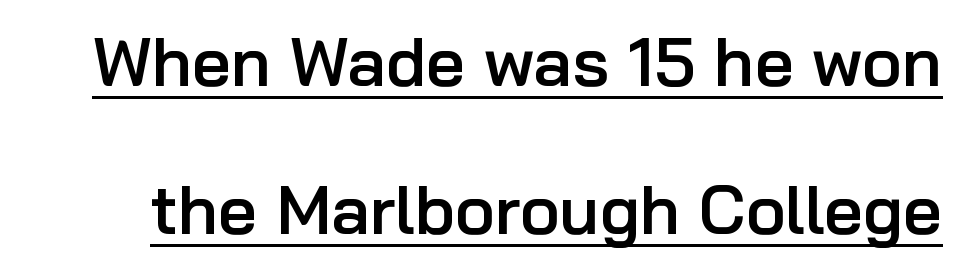
{"serif": "no", "italic": "no", "bold": "semi", "weight": "semibold", "width": "normal", "stroke_contrast": "low", "x_height": "medium", "monospaced": "no", "underline": "yes", "line_spacing": "loose", "line_spacing_ratio": 2.18, "letter_spacing": "normal", "letter_spacing_em": 0.0, "glyph_px": 68}
